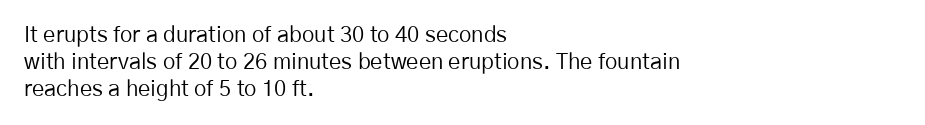
Honestly, the letter spacing is just normal — you wouldn't notice it. A student would call this left alignment; a typographer would say flush left, rag right. The font sits on the lighter half of the weight spectrum, regular included. Just letters on the line, the space beneath them empty.
